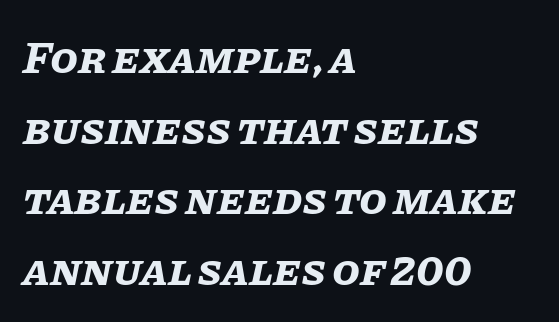
The passage shown stacks its lines at a standard gap. Is the type slanted? Yes — the strokes lean at a clear angle. Each letter keeps its own natural width here, so spacing adapts to shape. Typographic density is high because the face is bold. A classic flush-left, rag-right setting is used for this passage.
